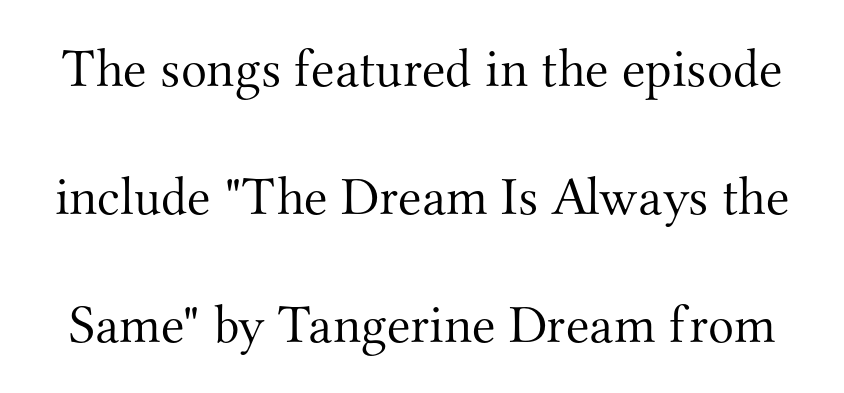
{"serif": "yes", "italic": "no", "bold": "no", "weight": "light", "width": "normal", "stroke_contrast": "medium", "x_height": "small", "monospaced": "no", "underline": "no", "line_spacing": "loose", "line_spacing_ratio": 2.37, "letter_spacing": "normal", "letter_spacing_em": 0.0, "glyph_px": 54}
